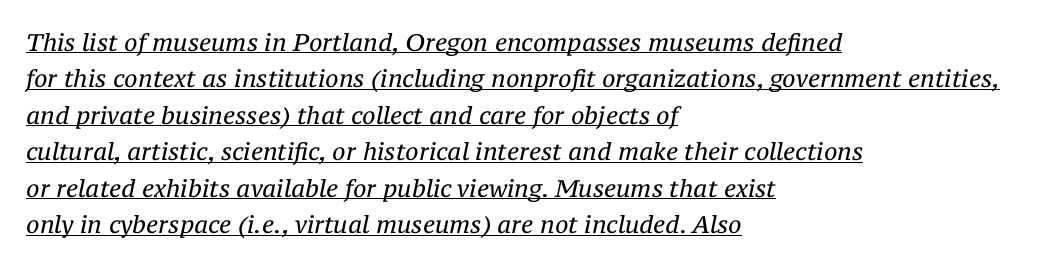
The image shows 24 px text type, italic (leaning right); set left-aligned, normal line spacing (1.52x), normal letter spacing, underlined.
